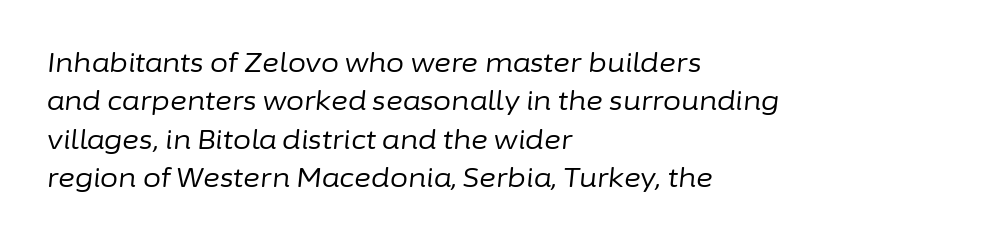
Q: Is the text bold? A: No.
Q: Is the text italic (slanted)? A: Yes, it leans right by about 6 degrees.
Q: Is the text underlined? A: No.
Q: How is the paragraph aligned? A: Left-aligned.
Q: Is the spacing between letters normal or unusually wide? A: Normal.
Q: Is the spacing between lines tight, normal or loose? A: Normal.
